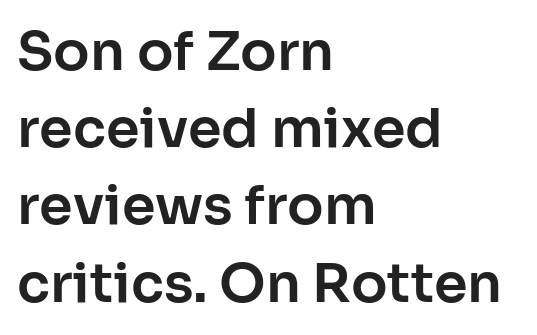
Q: Is the text italic (slanted)? A: No, it is upright.
Q: Is the typeface a serif or a sans-serif typeface? A: Sans-serif.
Q: Is the text underlined? A: No.
Q: How is the paragraph aligned? A: Left-aligned.
Q: Is the spacing between letters normal or unusually wide? A: Normal.
Q: Is the spacing between lines tight, normal or loose? A: Normal.
Q: Width (condensed, normal, or wide)? A: Normal.
Q: Stroke contrast? A: Low.
Q: x-height? A: Medium.
Q: Monospaced? A: No.
